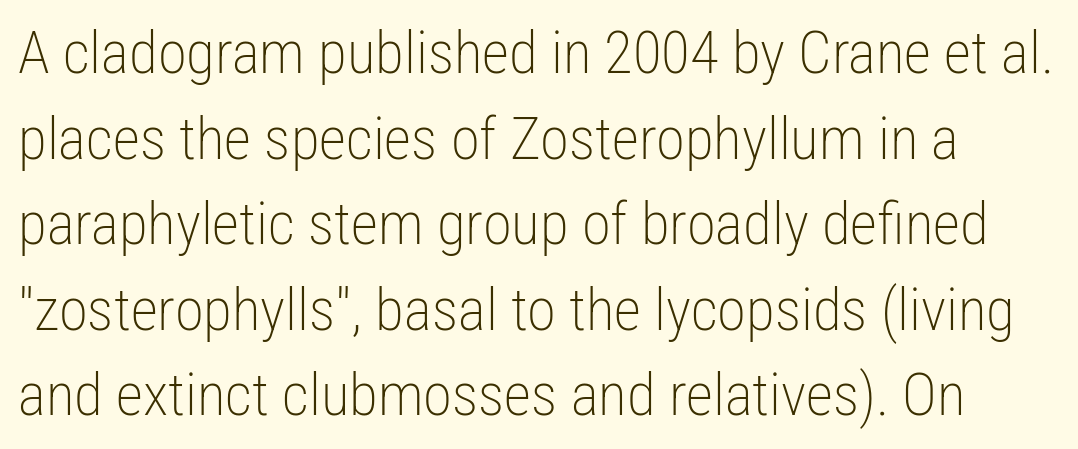
A light-to-regular cut is what we see here. The rows are spaced the way most documents space them. Each letter's strokes conclude bluntly, with no projecting serifs. The passage shown has conventional tracking throughout. Each letter keeps its own natural width here, so spacing adapts to shape. This rendering features lettering with no underline.
